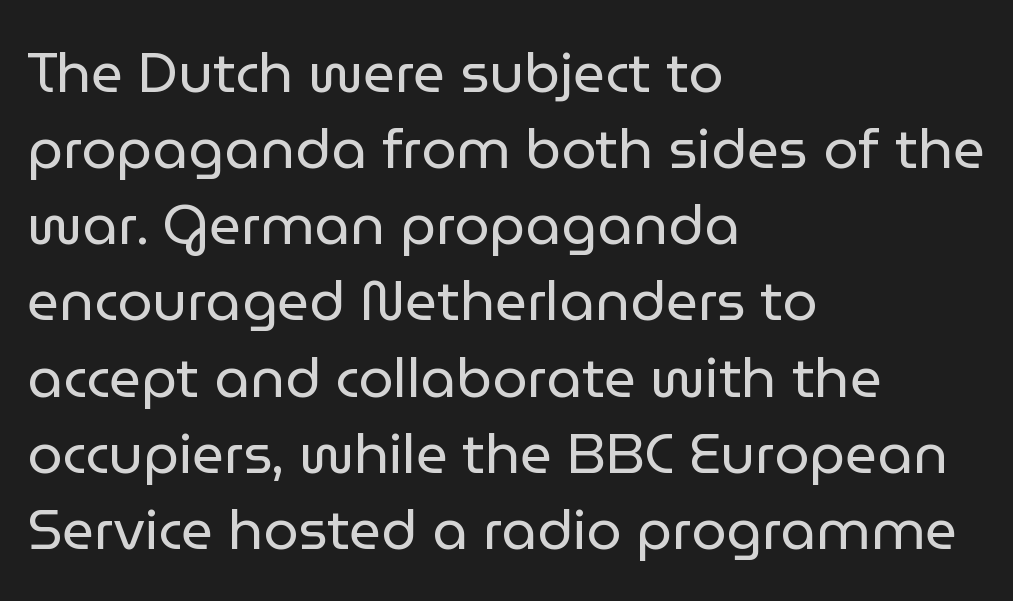
Q: Is the text bold? A: No.
Q: Is the text italic (slanted)? A: No, it is upright.
Q: Is the typeface a serif or a sans-serif typeface? A: Sans-serif.
Q: Is the text underlined? A: No.
Q: How is the paragraph aligned? A: Left-aligned.
Q: Is the spacing between letters normal or unusually wide? A: Normal.
Q: Is the spacing between lines tight, normal or loose? A: Normal.
Q: Width (condensed, normal, or wide)? A: Normal.
Q: Stroke contrast? A: Low.
Q: x-height? A: Medium.
Q: Monospaced? A: No.
